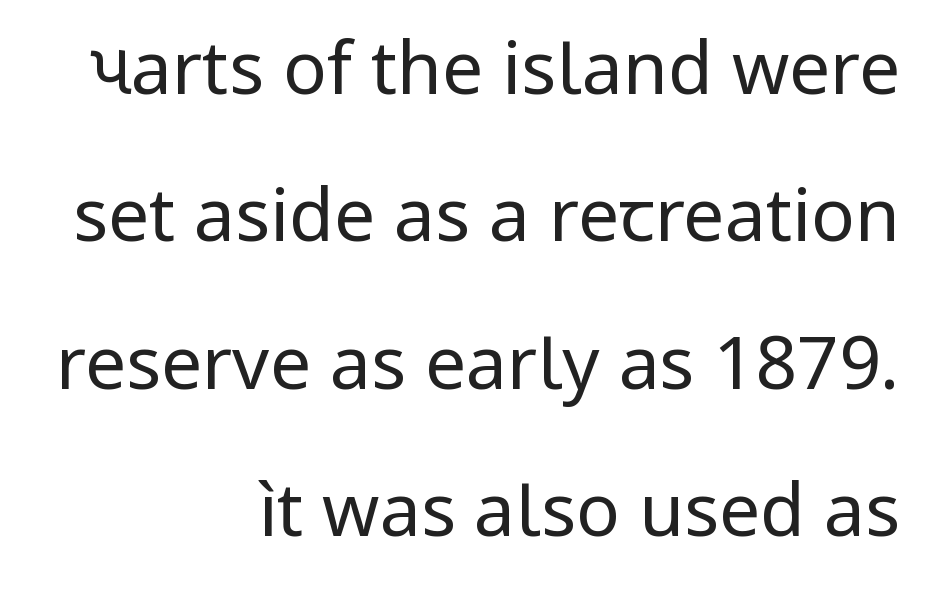
A typesetter would call this proportional, since set widths differ per character. No word sits above an underline. Italic: no, the glyphs are upright roman. Compared with a flush-left layout, this one pins lines to the opposite, right side. You can tell from the bare stems that sans-serif type was used.
